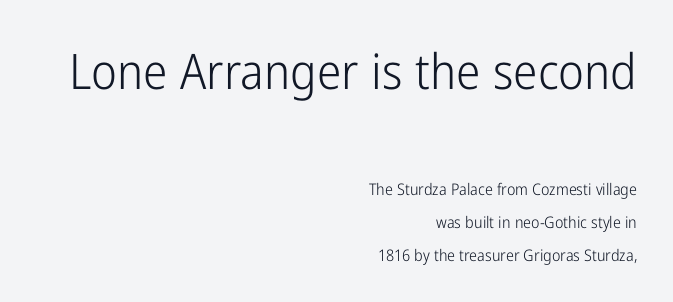
Q: Is the text bold? A: No.
Q: Is the text italic (slanted)? A: No, it is upright.
Q: Is the typeface a serif or a sans-serif typeface? A: Sans-serif.
Q: Is the text underlined? A: No.
Q: How is the paragraph aligned? A: Right-aligned.
Q: Is the spacing between letters normal or unusually wide? A: Normal.
Q: Is the spacing between lines tight, normal or loose? A: Loose.
Q: Which block of text is set in a larger size, the first (top) or the second (bottom)? A: The first (top) one.
Q: Width (condensed, normal, or wide)? A: Condensed.
Q: Stroke contrast? A: Low.
Q: x-height? A: Medium.
Q: Monospaced? A: No.
